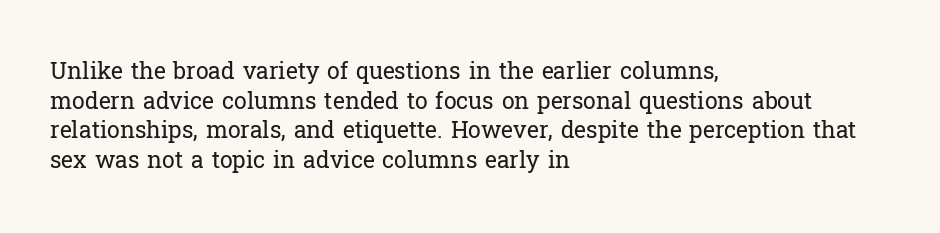
The lines sit at an ordinary, default distance from one another. The rag falls on the right side of this text block. The characters are drawn with everyday or finer stroke widths. Descender tails drop into unmarked territory.
